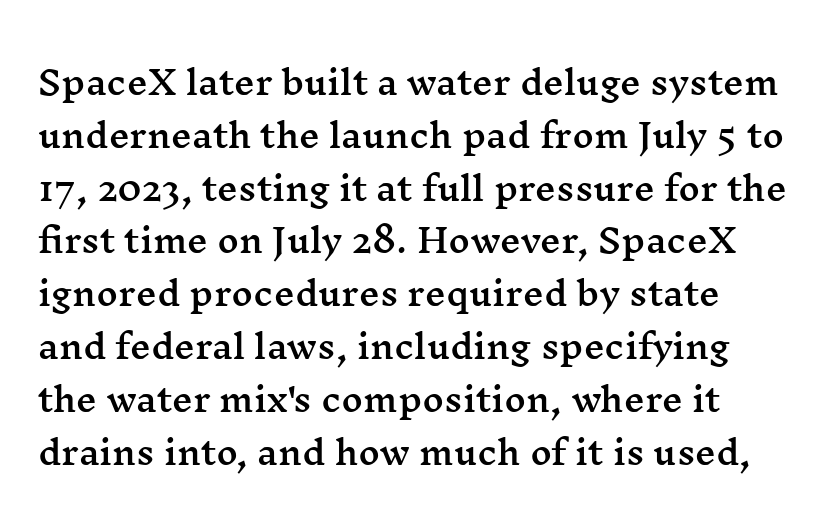
{"serif": "yes", "italic": "no", "width": "wide", "stroke_contrast": "medium", "x_height": "medium", "monospaced": "no", "underline": "no", "line_spacing": "normal", "line_spacing_ratio": 1.6, "letter_spacing": "normal", "letter_spacing_em": 0.0, "glyph_px": 33}
